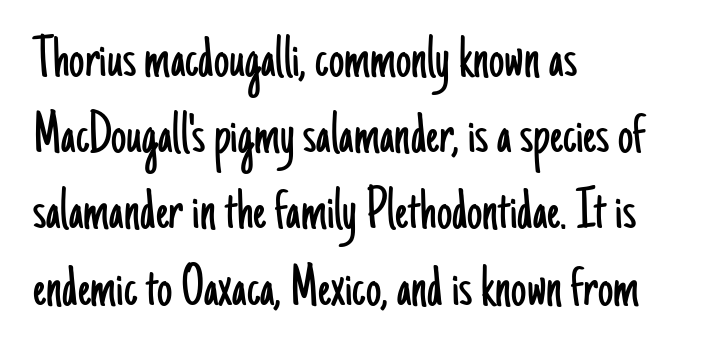
Whoever set this chose a conventional vertical rhythm. The designer went with a sans here, leaving each stem footless. The foot of each line stays bare and open. Horizontal alignment here is leftward, the default for most running prose. Varying glyph widths throughout — classic text-font behaviour.
